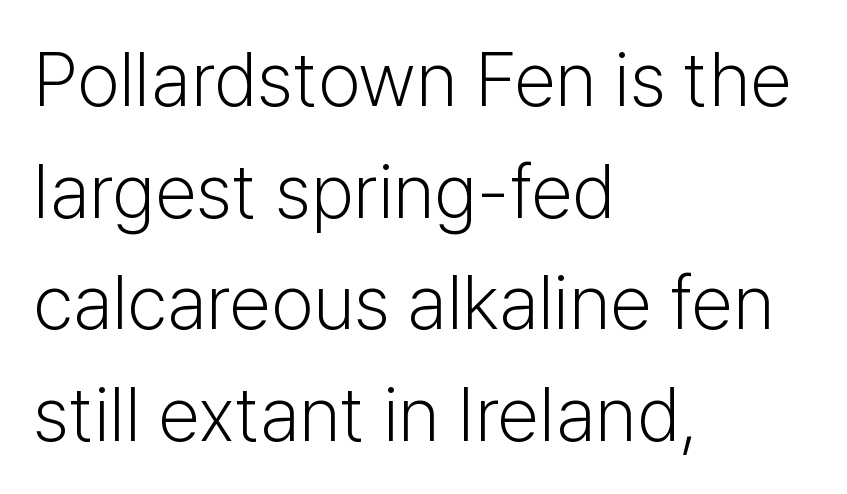
{"serif": "no", "italic": "no", "bold": "no", "weight": "light", "width": "normal", "stroke_contrast": "low", "x_height": "medium", "monospaced": "no", "underline": "no", "align": "left", "line_spacing": "normal", "line_spacing_ratio": 1.47, "letter_spacing": "normal", "letter_spacing_em": 0.0, "glyph_px": 76}
